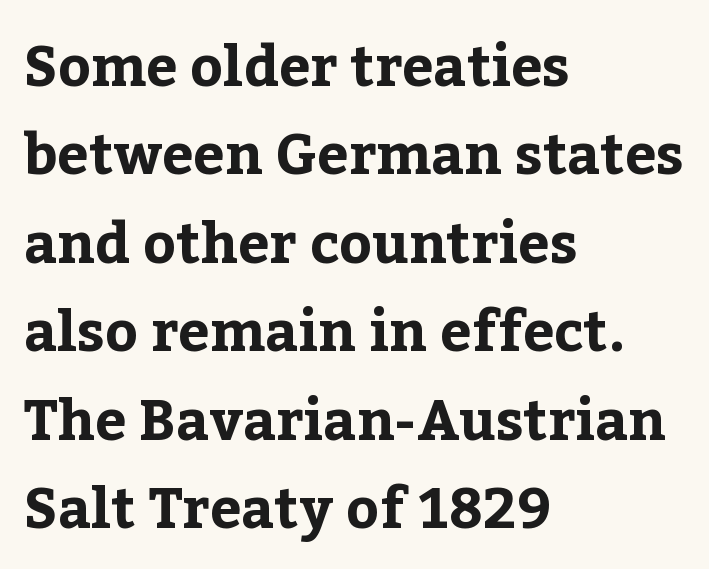
The image shows 56 px bold serif type, upright; set left-aligned, normal line spacing (1.58x), normal letter spacing, not underlined; low stroke contrast and a medium x-height.
